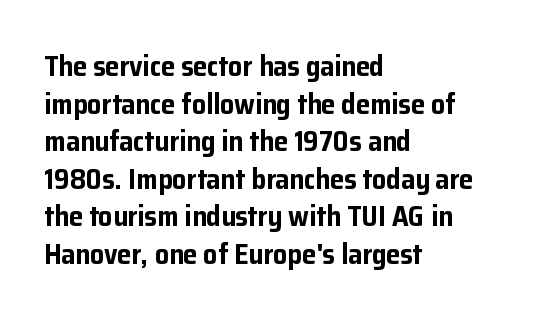
The image shows 28 px bold sans-serif type, upright; set left-aligned, normal line spacing (1.34x), normal letter spacing, not underlined; low stroke contrast and a medium x-height.
